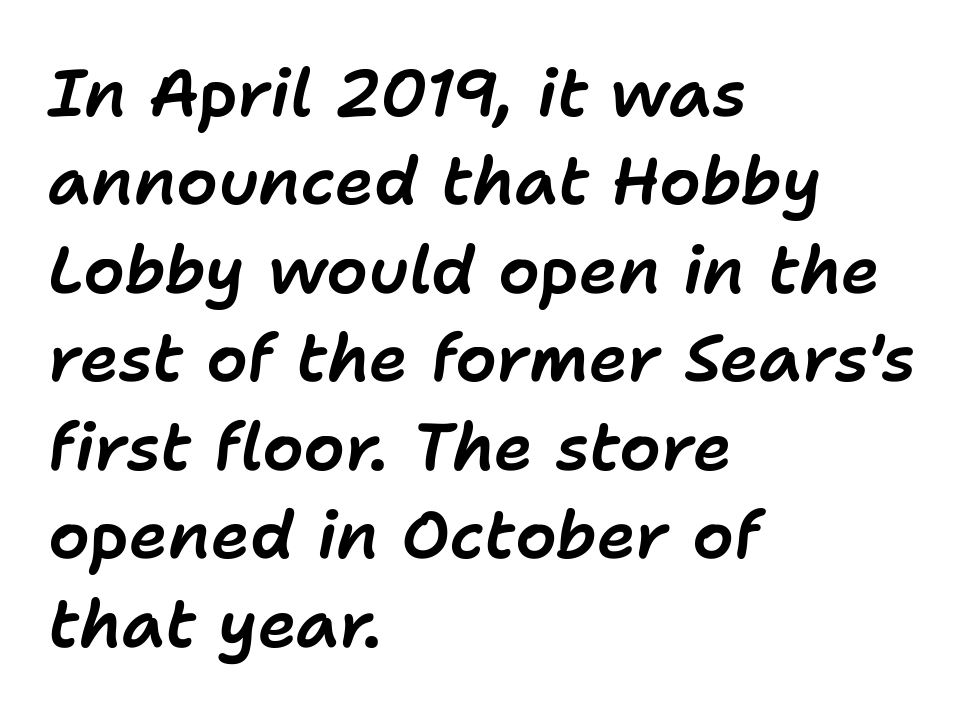
Q: Is the text italic (slanted)? A: Yes, it leans right by about 11 degrees.
Q: Is the text underlined? A: No.
Q: How is the paragraph aligned? A: Left-aligned.
Q: Is the spacing between letters normal or unusually wide? A: Normal.
Q: Is the spacing between lines tight, normal or loose? A: Normal.
Q: Width (condensed, normal, or wide)? A: Normal.
Q: Stroke contrast? A: Low.
Q: x-height? A: Medium.
Q: Monospaced? A: No.
